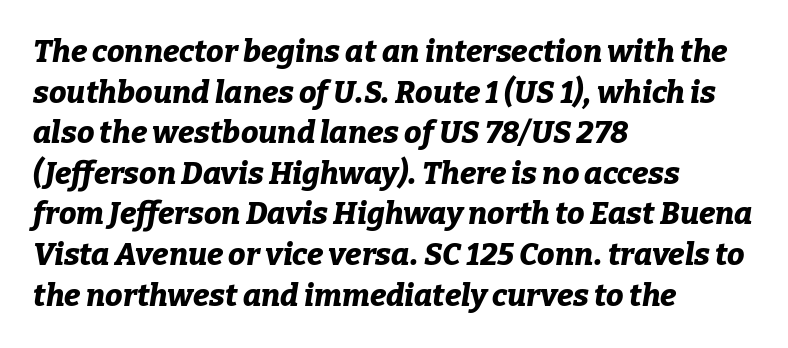
The rendering uses a bold face; every stroke is thick and dark. Layout note: lines flush left. The passage shown is not underscored anywhere. The glyphs look as if they've been sheared to an angle.
